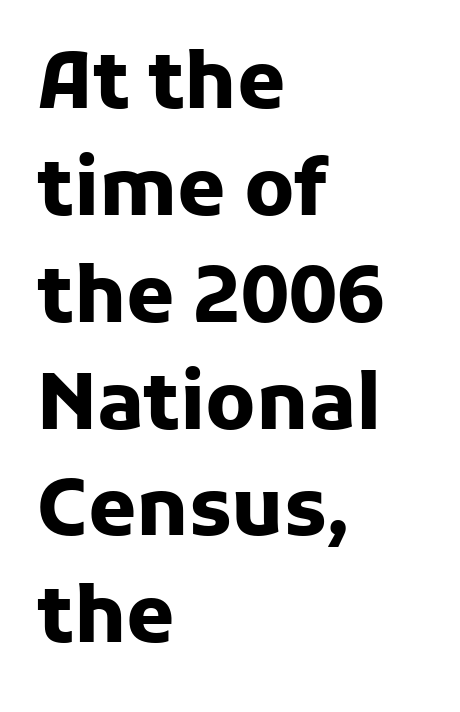
Q: Is the text bold? A: Yes.
Q: Is the text italic (slanted)? A: No, it is upright.
Q: Is the typeface a serif or a sans-serif typeface? A: Sans-serif.
Q: Is the text underlined? A: No.
Q: How is the paragraph aligned? A: Left-aligned.
Q: Is the spacing between letters normal or unusually wide? A: Normal.
Q: Is the spacing between lines tight, normal or loose? A: Normal.
Q: Width (condensed, normal, or wide)? A: Normal.
Q: Stroke contrast? A: Low.
Q: x-height? A: Medium.
Q: Monospaced? A: No.
